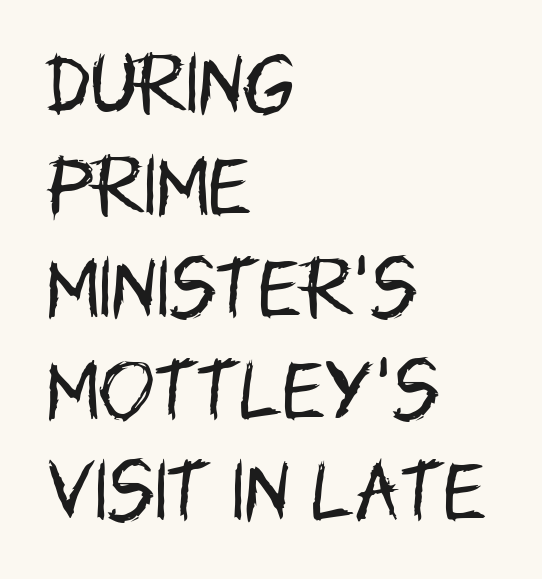
There is no visible air inserted between adjacent glyphs. Unbolded letterforms with no extra heft. The block of text has a typical density, with ordinary space between rows. These lines stack with their left ends in a neat column. Type without underlining. The rendering uses natural spacing where letterforms have individual widths.
